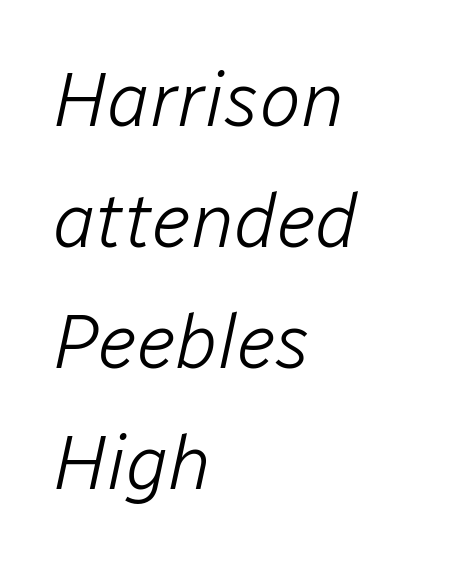
The image shows 77 px light type, italic (leaning right); set left-aligned, normal line spacing (1.57x), normal letter spacing, not underlined; low stroke contrast and a medium x-height.
